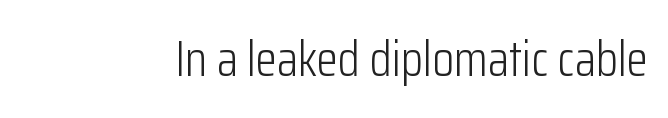
Here the designer chose a conventional face with non-uniform glyph widths. Regarding serifs, this sample does without them. The letters sit at their default tracking, neither squeezed nor spread. The words here are not underlined. This is roman type, the default non-slanted kind. The face looks like a standard text weight, possibly lighter.
